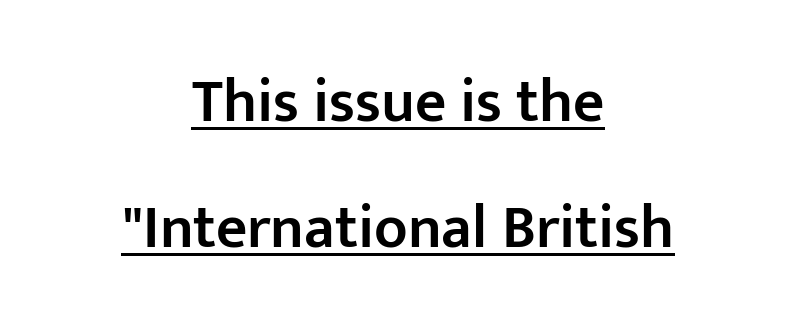
{"serif": "no", "italic": "no", "bold": "semi", "weight": "semibold", "width": "normal", "stroke_contrast": "low", "x_height": "medium", "monospaced": "no", "underline": "yes", "align": "center", "line_spacing": "loose", "line_spacing_ratio": 2.07, "letter_spacing": "normal", "letter_spacing_em": 0.0, "glyph_px": 61}
